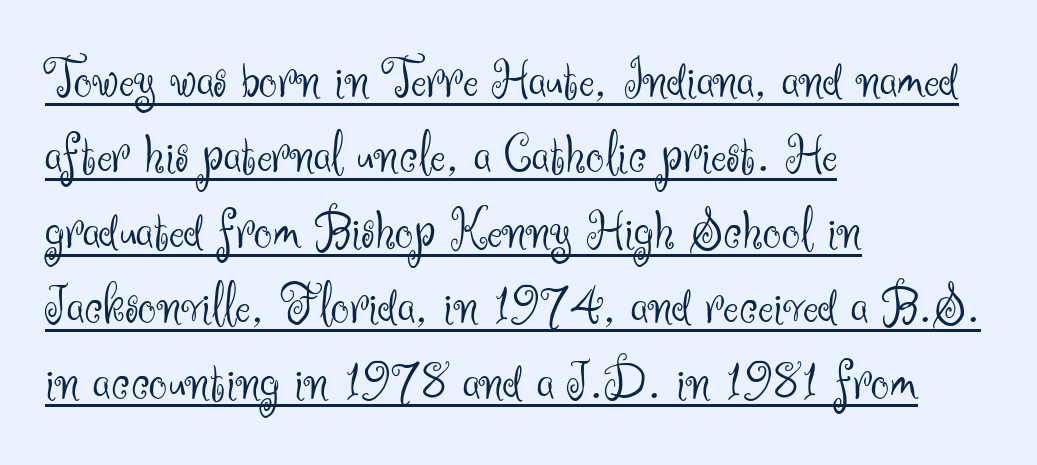
Style check: upright. Compared with a typical body face, this is equally light or lighter still. Caption: lettering with a line underneath. The rendering uses a moderate line-height, typical for paragraphs. In terms of letterspacing, this is plain default setting.
